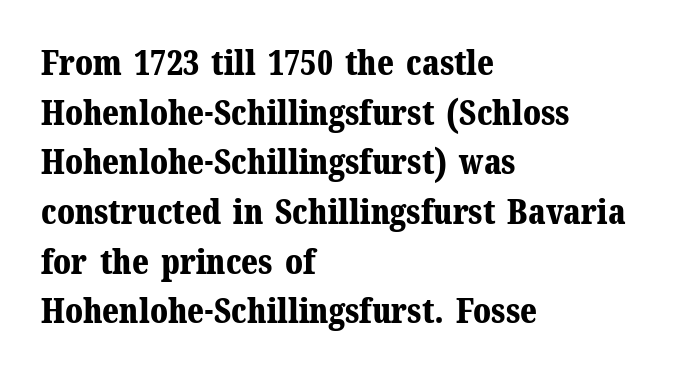
Font category for this specimen: serif. This block has exactly the height ordinary leading produces. Does the copy run flush right? No — it runs flush left. Spacing verdict: proportional, widths tailored to each character. You can tell it's not italic because the verticals are truly vertical.
